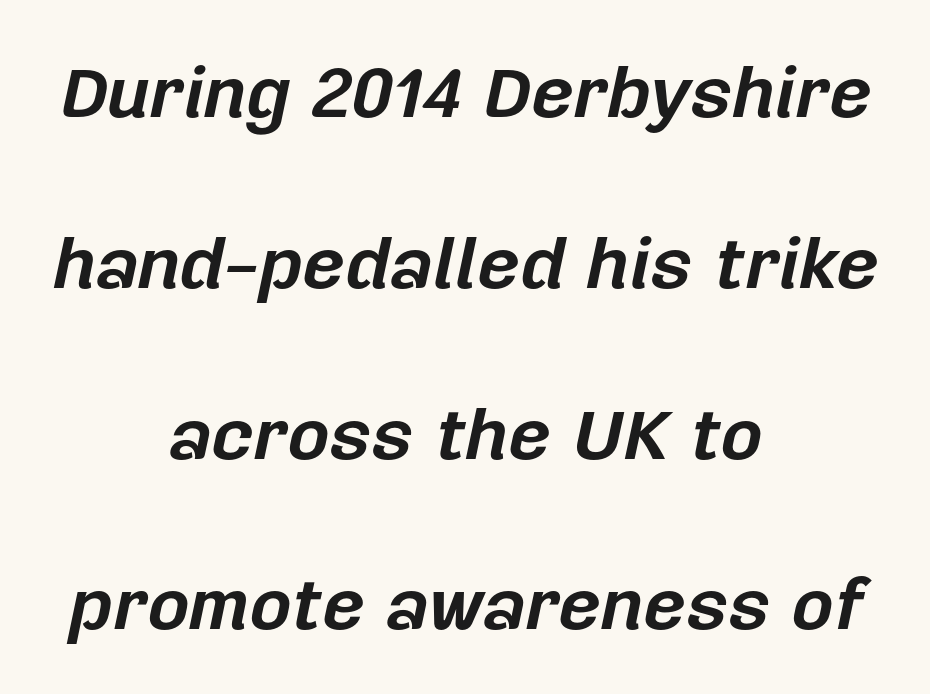
Q: Is the text bold? A: Yes.
Q: Is the text italic (slanted)? A: Yes, it leans right by about 12 degrees.
Q: Is the text underlined? A: No.
Q: How is the paragraph aligned? A: Centered.
Q: Is the spacing between letters normal or unusually wide? A: Normal.
Q: Is the spacing between lines tight, normal or loose? A: Loose.
Q: Width (condensed, normal, or wide)? A: Normal.
Q: Stroke contrast? A: Low.
Q: x-height? A: Medium.
Q: Monospaced? A: No.
